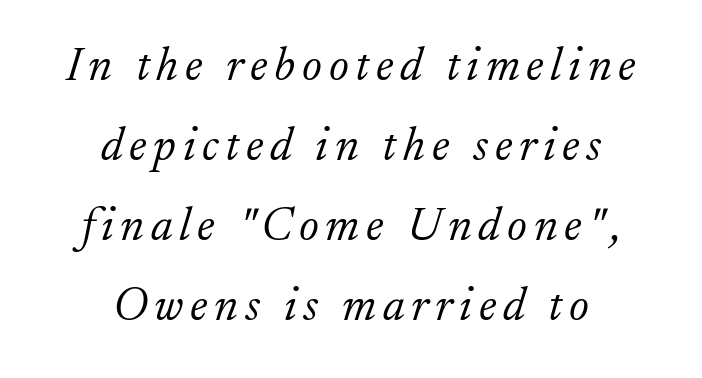
The image shows 47 px light serif type, italic (leaning right); set centered, normal line spacing (1.7x), not underlined; low stroke contrast and a small x-height.
